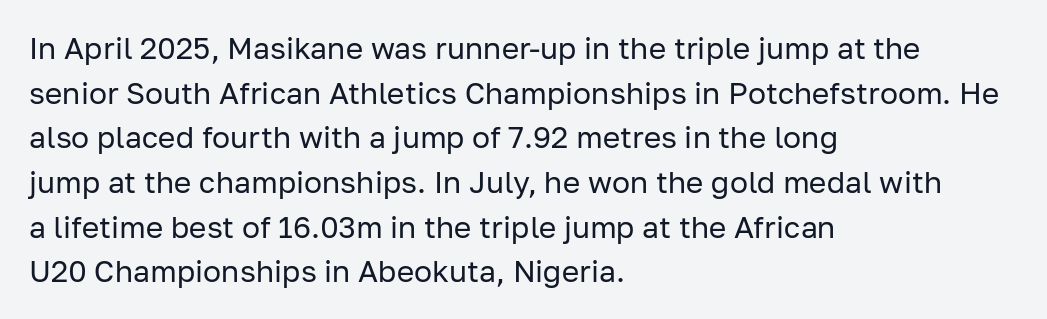
Look at the bottom of the vertical strokes: they stop flat, with no serifs. Tracking here is standard; glyphs follow each other at the usual distance. What's the leading like? Ordinary, nothing unusual. Weight class: somewhere from thin through regular.
